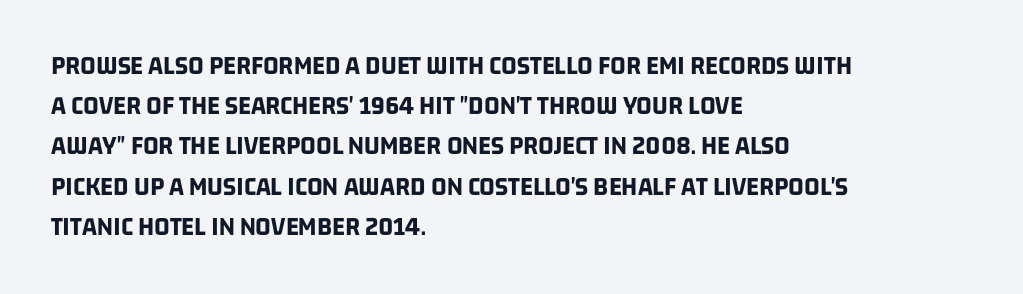
{"bold": "yes", "underline": "no", "align": "left", "line_spacing": "normal", "line_spacing_ratio": 1.49, "letter_spacing": "normal", "letter_spacing_em": 0.0, "glyph_px": 27}
